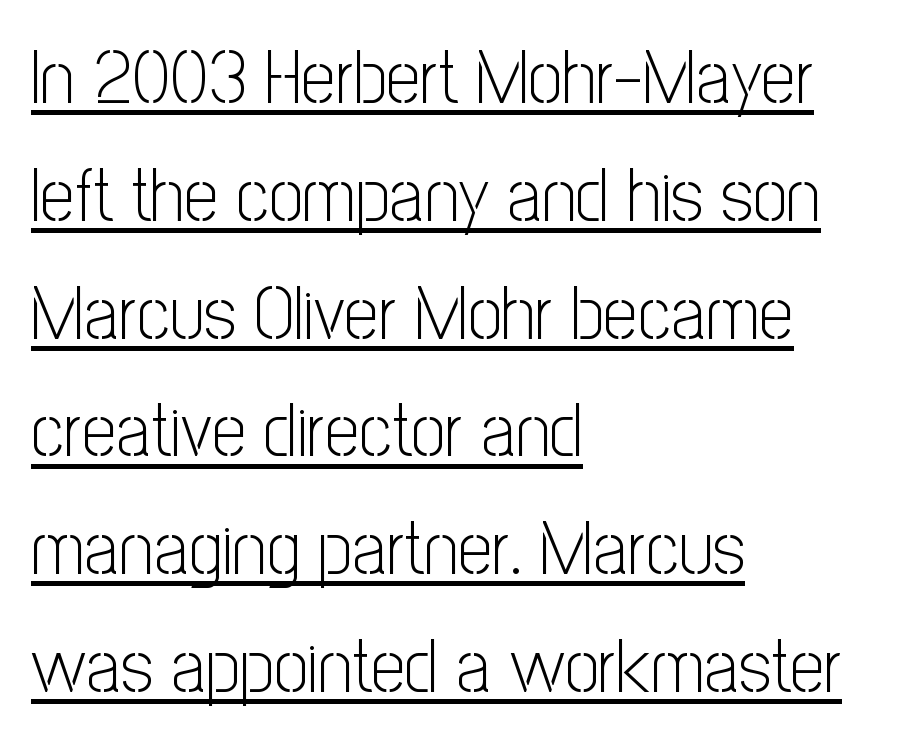
Leading matches the norm, producing a regular column. Ascenders rise straight up at ninety degrees. The lettering is marked with a stroke running underneath it. A student would call this left alignment; a typographer would say flush left, rag right. Serifs: no, the terminals of the letterforms are clean.
